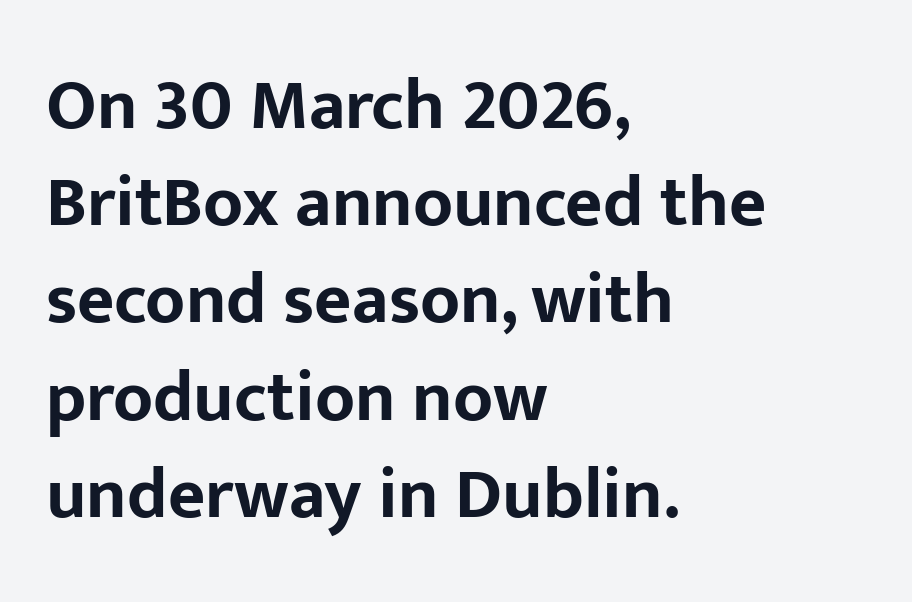
Q: Is the text bold? A: Yes.
Q: Is the text italic (slanted)? A: No, it is upright.
Q: Is the typeface a serif or a sans-serif typeface? A: Sans-serif.
Q: Is the text underlined? A: No.
Q: How is the paragraph aligned? A: Left-aligned.
Q: Is the spacing between letters normal or unusually wide? A: Normal.
Q: Is the spacing between lines tight, normal or loose? A: Normal.
Q: Width (condensed, normal, or wide)? A: Normal.
Q: Stroke contrast? A: Low.
Q: x-height? A: Medium.
Q: Monospaced? A: No.
